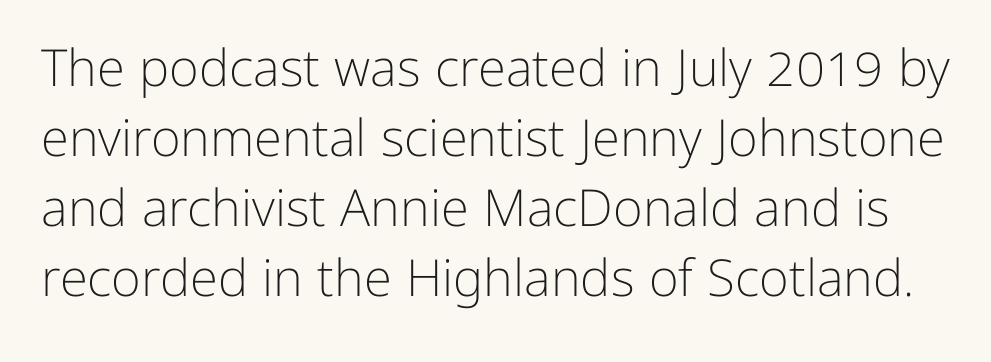
Q: Is the text bold? A: No.
Q: Is the text italic (slanted)? A: No, it is upright.
Q: Is the typeface a serif or a sans-serif typeface? A: Sans-serif.
Q: Is the text underlined? A: No.
Q: Is the spacing between letters normal or unusually wide? A: Normal.
Q: Is the spacing between lines tight, normal or loose? A: Normal.
Q: Width (condensed, normal, or wide)? A: Normal.
Q: Stroke contrast? A: Low.
Q: x-height? A: Medium.
Q: Monospaced? A: No.
